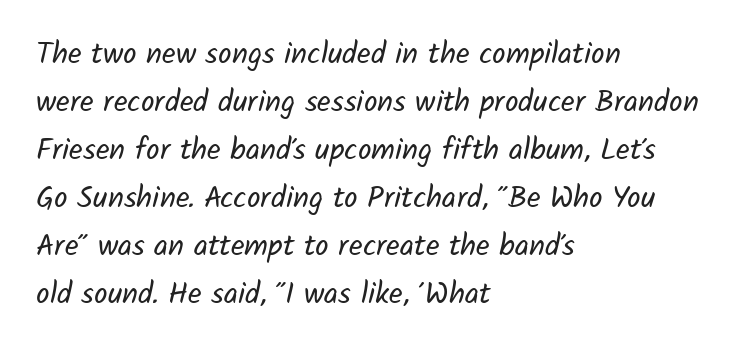
Each line starts at the same left margin while the right side varies. Horizontal bands of white between lines are of average thickness. Stroke terminals: plain, sans-serif. Beneath every word, the page is bare. Heaviness? Minimal to ordinary, like unemphasized prose.
